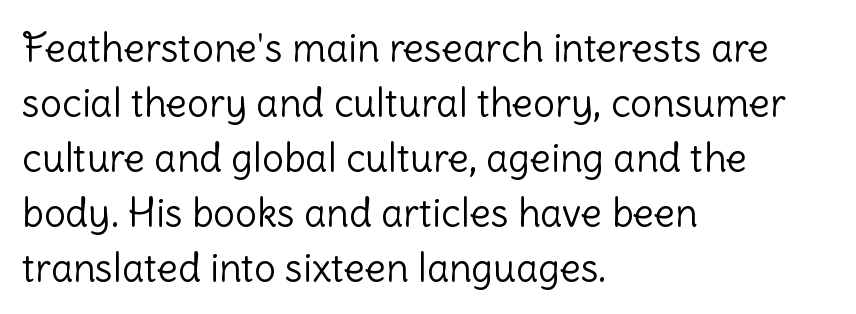
No extra ink here — the face is not bold. Visually the block forms a straight wall on the left and a jagged coastline on the right. The block of text has a typical density, with ordinary space between rows. The face used here is proportionally spaced, like ordinary book or web type.
